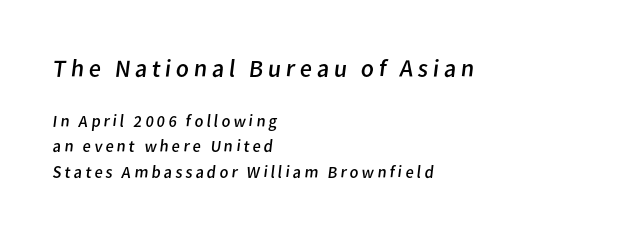
Q: Is the text bold? A: No.
Q: Is the text underlined? A: No.
Q: How is the paragraph aligned? A: Left-aligned.
Q: Is the spacing between lines tight, normal or loose? A: Normal.
Q: Which block of text is set in a larger size, the first (top) or the second (bottom)? A: The first (top) one.
